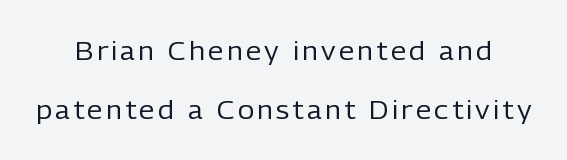
Rows of type keep a wide berth in the vertical direction. The baseline area is clear. It's the straight-up-and-down kind of type. The weight tops out at a normal text grade.
